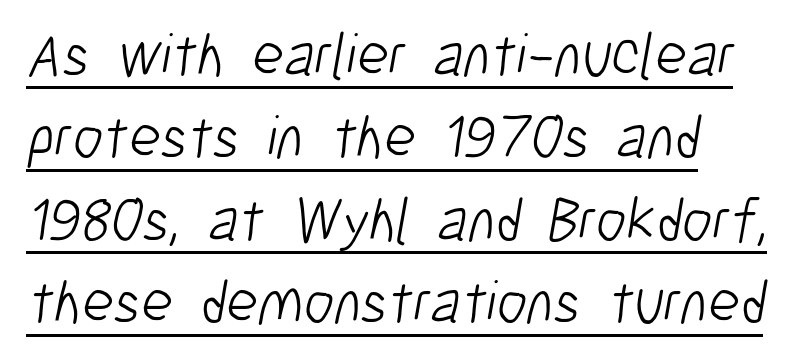
These characters rest on top of a visible drawn line. A typesetter would call this proportional, since set widths differ per character. The cut favours lightness, reaching ordinary text weight at its darkest. Classification — sans serif. Observe the ordinary spacing: letters are neighbours, not strangers.
